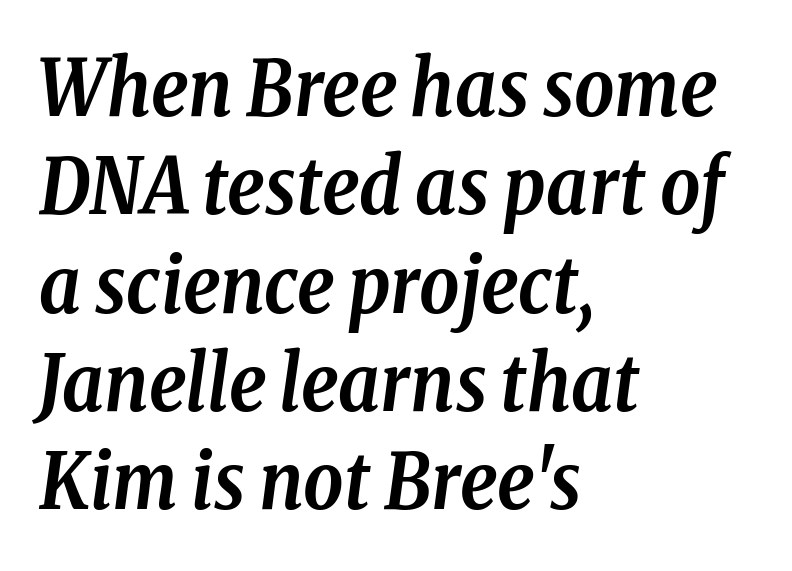
{"serif": "yes", "italic": "yes", "lean": "right", "slant_degrees": 8, "bold": "yes", "weight": "semibold", "width": "condensed", "stroke_contrast": "low", "x_height": "medium", "monospaced": "no", "underline": "no", "align": "left", "line_spacing": "normal", "line_spacing_ratio": 1.26, "letter_spacing": "normal", "letter_spacing_em": 0.0, "glyph_px": 78}
